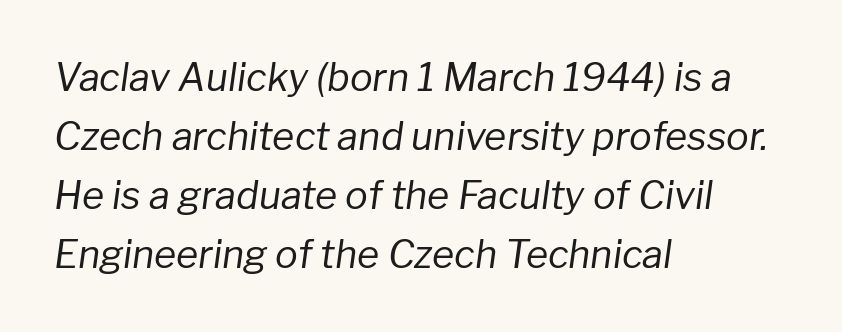
The image shows 38 px regular-weight type, italic (leaning right); set left-aligned, normal line spacing (1.55x), normal letter spacing, not underlined; low stroke contrast and a medium x-height.
